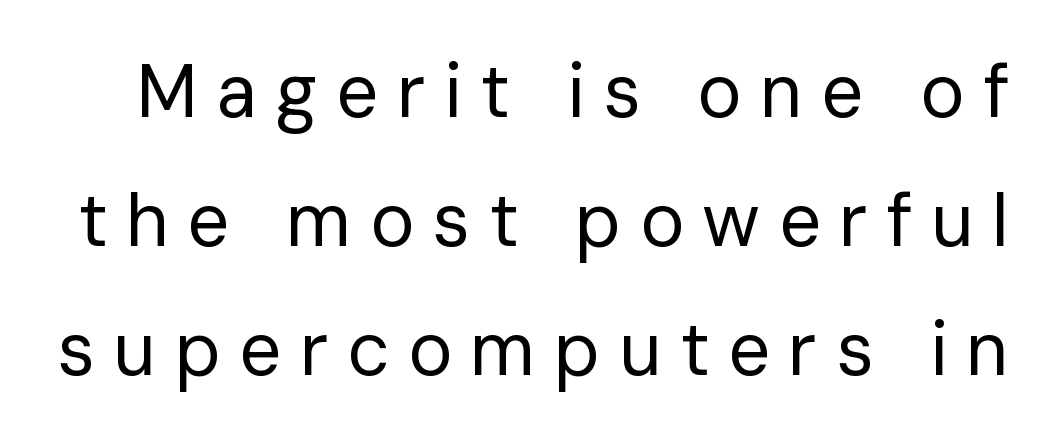
{"serif": "no", "italic": "no", "bold": "no", "weight": "regular", "width": "normal", "stroke_contrast": "low", "x_height": "medium", "monospaced": "no", "underline": "no", "line_spacing_ratio": 1.74, "letter_spacing": "wide", "letter_spacing_em": 0.25, "glyph_px": 74}
